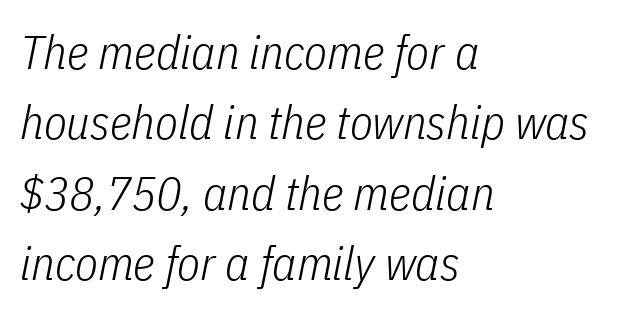
The image shows 47 px light, condensed type, italic (leaning right); set left-aligned, normal line spacing (1.5x), normal letter spacing, not underlined; low stroke contrast and a medium x-height.
